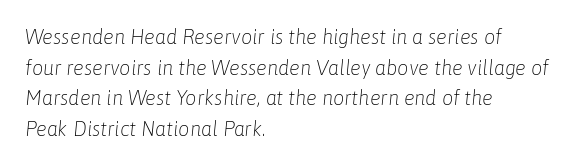
Q: Is the text bold? A: No.
Q: Is the text italic (slanted)? A: Yes, it leans right by about 6 degrees.
Q: Is the text underlined? A: No.
Q: How is the paragraph aligned? A: Left-aligned.
Q: Is the spacing between letters normal or unusually wide? A: Normal.
Q: Is the spacing between lines tight, normal or loose? A: Normal.
